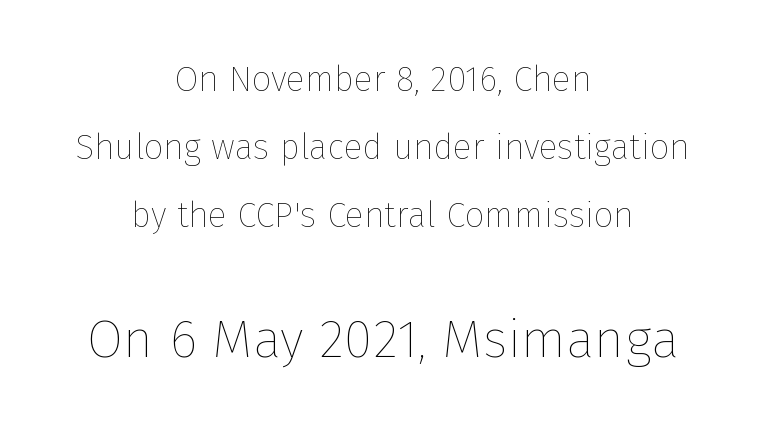
The image shows 53 px thin type, upright; set centered, loose line spacing (1.95x), normal letter spacing, not underlined; the second (bottom) block is 1.51x larger; low stroke contrast and a medium x-height.
